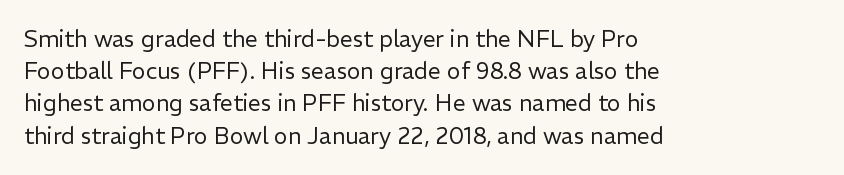
Q: Is the text bold? A: No.
Q: Is the text italic (slanted)? A: No, it is upright.
Q: Is the text underlined? A: No.
Q: How is the paragraph aligned? A: Left-aligned.
Q: Is the spacing between letters normal or unusually wide? A: Normal.
Q: Is the spacing between lines tight, normal or loose? A: Normal.
